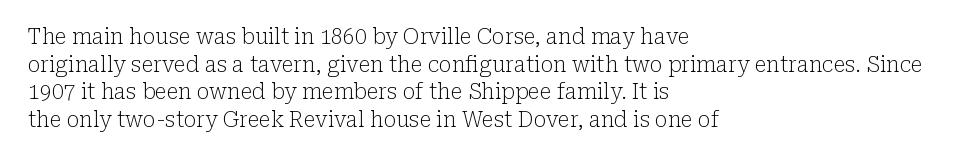
Teacher's note: observe the even left margin — that is flush-left alignment. The line texture is even and compact thanks to regular tracking. The lettering stays uniformly vertical, giving the passage a roman look. The baseline area is clear.
